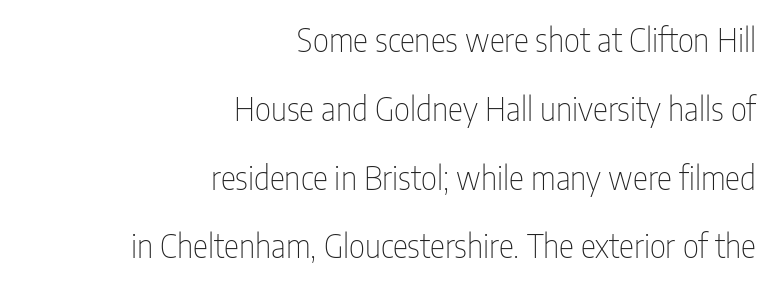
Q: Is the text bold? A: No.
Q: Is the text italic (slanted)? A: No, it is upright.
Q: Is the typeface a serif or a sans-serif typeface? A: Sans-serif.
Q: Is the text underlined? A: No.
Q: How is the paragraph aligned? A: Right-aligned.
Q: Is the spacing between letters normal or unusually wide? A: Normal.
Q: Is the spacing between lines tight, normal or loose? A: Loose.
Q: Width (condensed, normal, or wide)? A: Condensed.
Q: Stroke contrast? A: Low.
Q: x-height? A: Medium.
Q: Monospaced? A: No.
